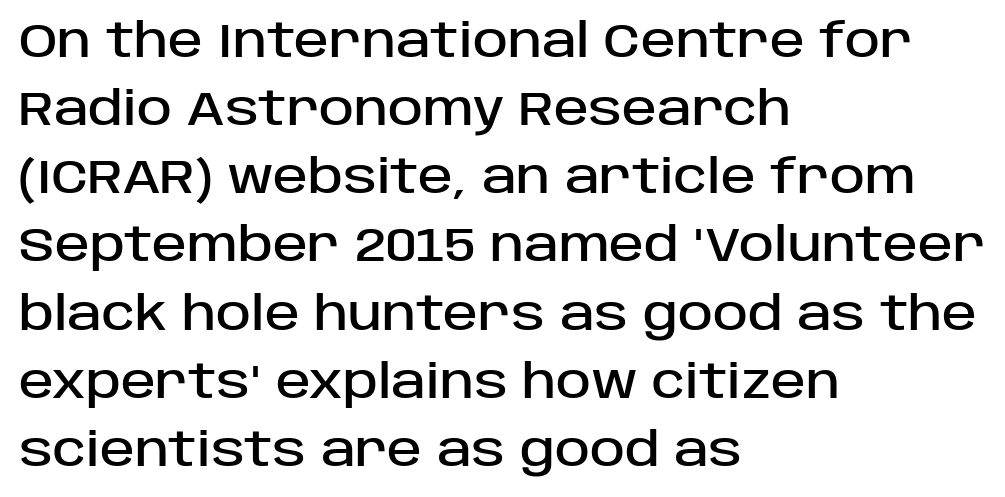
The image shows 47 px sans-serif type, upright; set left-aligned, normal line spacing (1.45x), normal letter spacing, not underlined; low stroke contrast and a large x-height.
